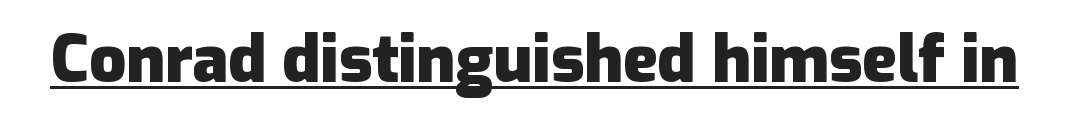
Q: Is the text bold? A: Yes.
Q: Is the text italic (slanted)? A: No, it is upright.
Q: Is the typeface a serif or a sans-serif typeface? A: Sans-serif.
Q: Is the text underlined? A: Yes.
Q: Is the spacing between letters normal or unusually wide? A: Normal.
Q: Width (condensed, normal, or wide)? A: Normal.
Q: Stroke contrast? A: Low.
Q: x-height? A: Medium.
Q: Monospaced? A: No.
